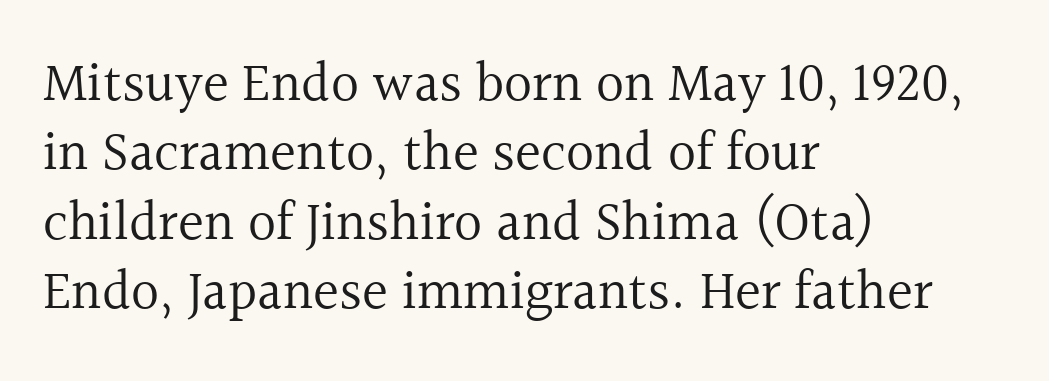
{"serif": "yes", "italic": "no", "bold": "no", "weight": "regular", "width": "normal", "x_height": "medium", "monospaced": "no", "underline": "no", "align": "left", "line_spacing": "normal", "line_spacing_ratio": 1.26, "letter_spacing": "normal", "letter_spacing_em": 0.0, "glyph_px": 55}
